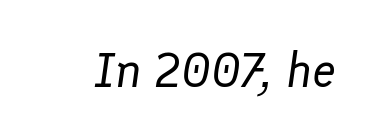
Q: Is the text bold? A: No.
Q: Is the text italic (slanted)? A: Yes, it leans right by about 8 degrees.
Q: Is the text underlined? A: No.
Q: Is the spacing between letters normal or unusually wide? A: Normal.
Q: Width (condensed, normal, or wide)? A: Normal.
Q: Stroke contrast? A: Low.
Q: x-height? A: Medium.
Q: Monospaced? A: No.
